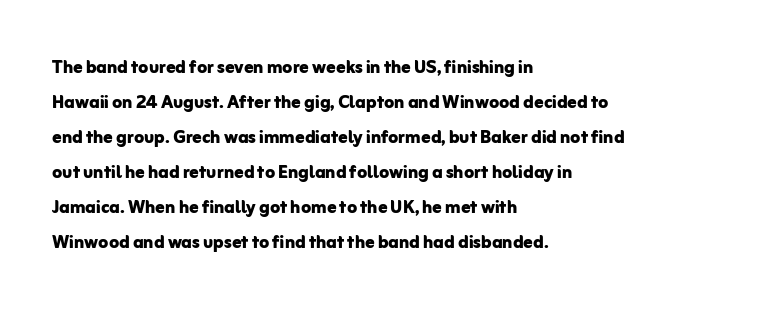
{"italic": "no", "bold": "yes", "underline": "no", "align": "left", "line_spacing": "normal", "line_spacing_ratio": 1.52, "letter_spacing": "normal", "letter_spacing_em": 0.0, "glyph_px": 23}
